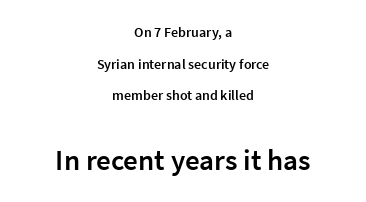
The lower block of text is set noticeably larger than the block above it. Each letter keeps its own natural width here, so spacing adapts to shape. Grotesque or geometric, the face here clearly has no serifs. Students, note that the glyphs here touch the page at normal intervals.
